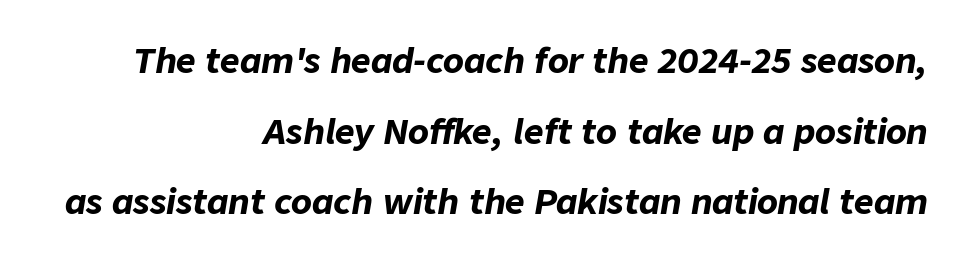
Think of a printed novel: that variable character pitch is what you see here. The glyphs look as if they've been sheared to an angle. Compared with a flush-left layout, this one pins lines to the opposite, right side. Check the space under the baseline: it is left empty. Tracking value appears to be zero — textbook default spacing.
